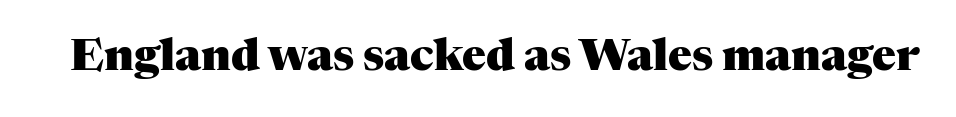
Letter spacing: default. A serif font was chosen for this passage. Set as a true bold cut, around the 700 mark. Posture: vertical. Just letters on the line, the space beneath them empty.
